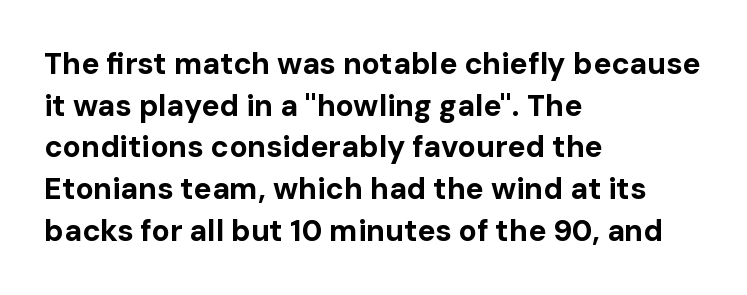
{"serif": "no", "italic": "no", "bold": "yes", "weight": "bold", "width": "normal", "stroke_contrast": "low", "x_height": "medium", "monospaced": "no", "underline": "no", "align": "left", "line_spacing": "normal", "line_spacing_ratio": 1.39, "letter_spacing": "normal", "letter_spacing_em": 0.0, "glyph_px": 30}
